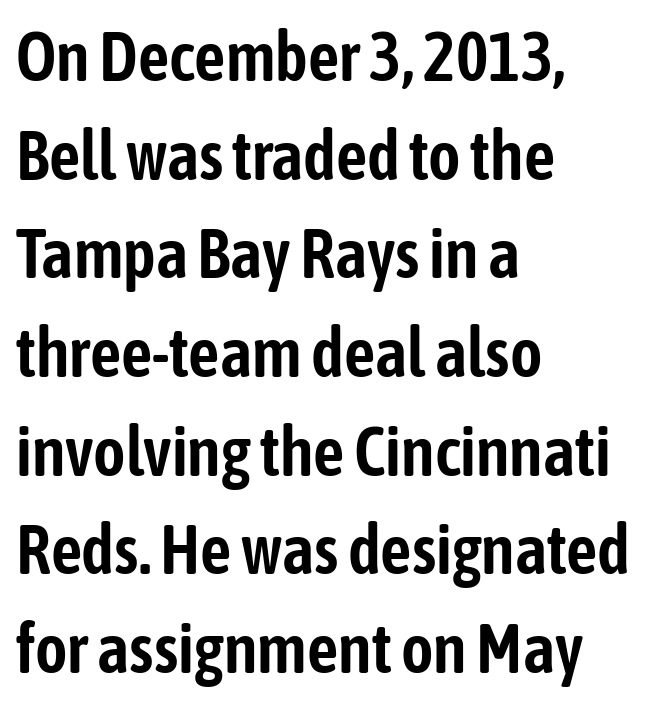
The image shows 69 px condensed sans-serif type, upright; set left-aligned, normal line spacing (1.43x), normal letter spacing, not underlined; low stroke contrast and a medium x-height.
